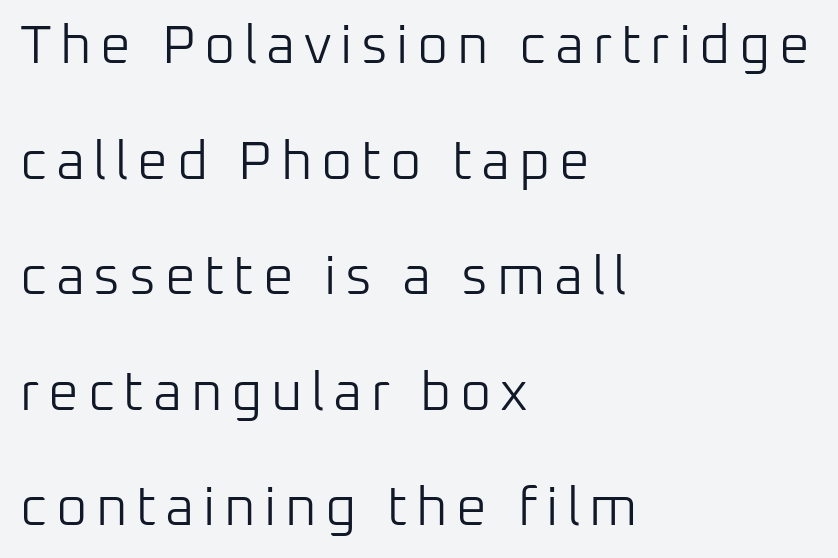
Q: Is the text bold? A: No.
Q: Is the text italic (slanted)? A: No, it is upright.
Q: Is the typeface a serif or a sans-serif typeface? A: Sans-serif.
Q: Is the text underlined? A: No.
Q: How is the paragraph aligned? A: Left-aligned.
Q: Is the spacing between lines tight, normal or loose? A: Loose.
Q: Width (condensed, normal, or wide)? A: Normal.
Q: Stroke contrast? A: Low.
Q: x-height? A: Medium.
Q: Monospaced? A: No.
